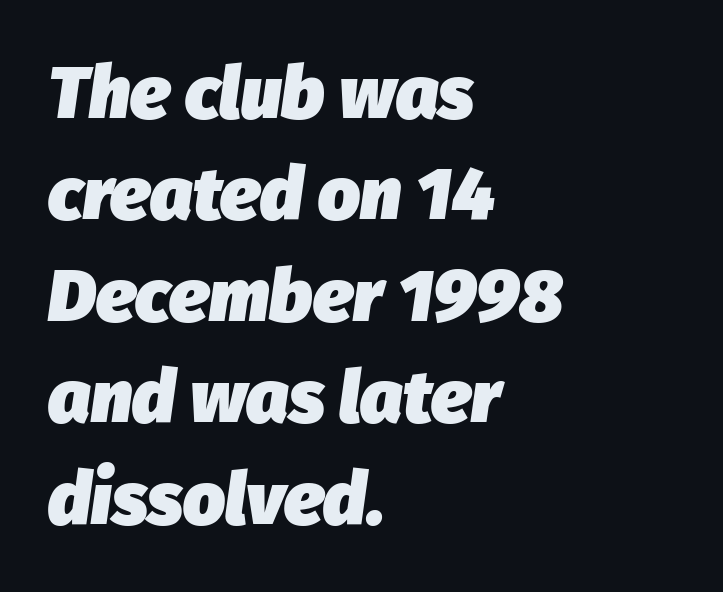
The face used here has a pronounced slope to its letters. Whoever set this chose a conventional vertical rhythm. A typesetter would call this proportional, since set widths differ per character. Compared with a centered layout, this one pins lines to the left instead.
